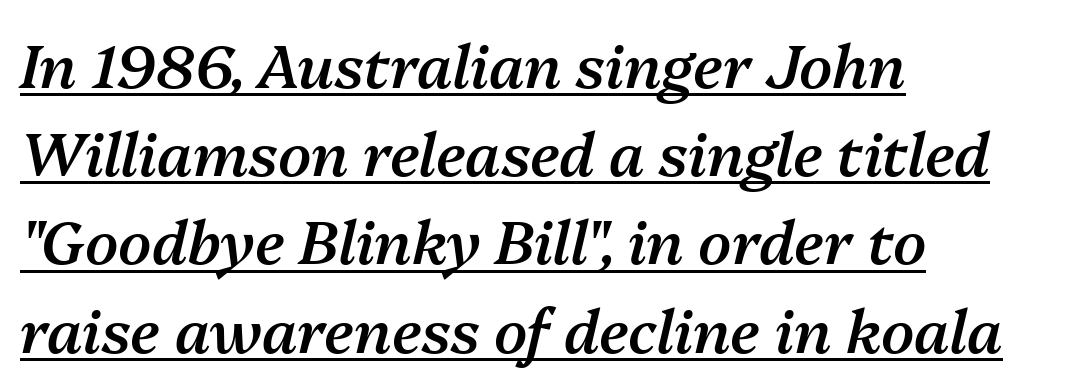
{"italic": "yes", "lean": "right", "slant_degrees": 13, "bold": "semi", "weight": "semibold", "width": "normal", "stroke_contrast": "medium", "x_height": "medium", "monospaced": "no", "underline": "yes", "align": "left", "line_spacing": "normal", "line_spacing_ratio": 1.47, "letter_spacing": "normal", "letter_spacing_em": 0.0, "glyph_px": 60}
